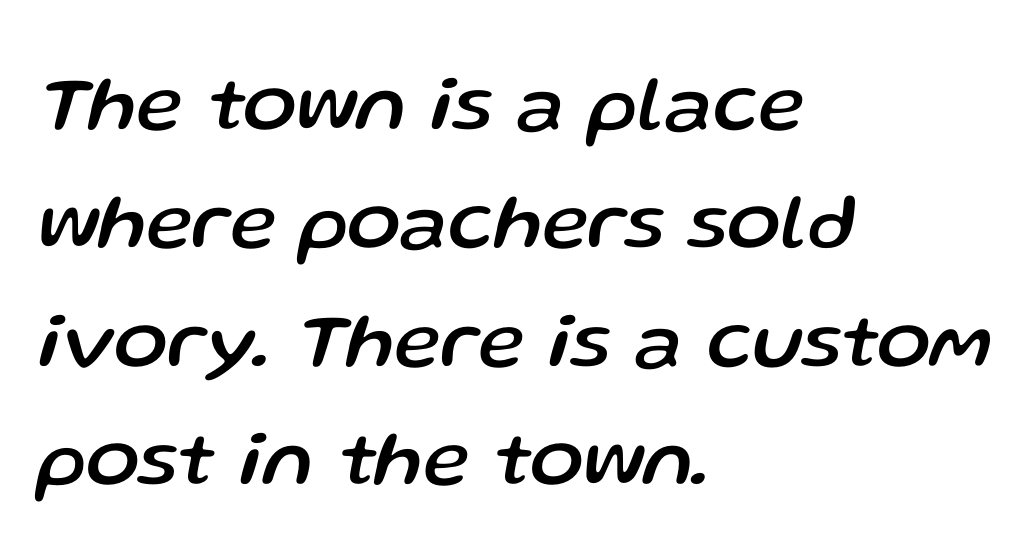
The image shows 79 px text type, italic (leaning right); set left-aligned, normal line spacing (1.5x), normal letter spacing, not underlined; low stroke contrast and a medium x-height.
